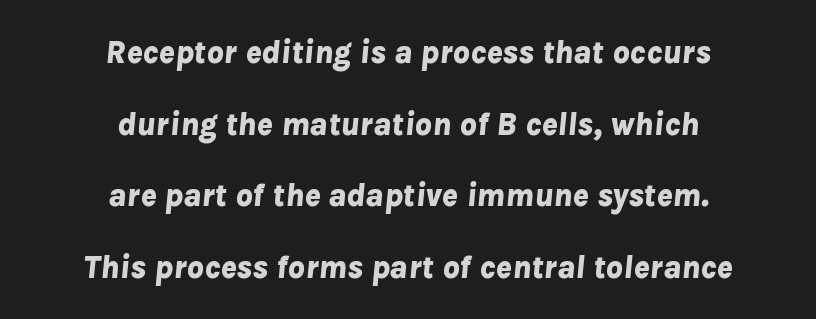
{"italic": "yes", "lean": "right", "slant_degrees": 8, "bold": "yes", "weight": "bold", "width": "normal", "stroke_contrast": "low", "x_height": "medium", "monospaced": "no", "underline": "no", "align": "center", "line_spacing": "loose", "line_spacing_ratio": 2.17, "letter_spacing": "normal", "letter_spacing_em": 0.0, "glyph_px": 33}
